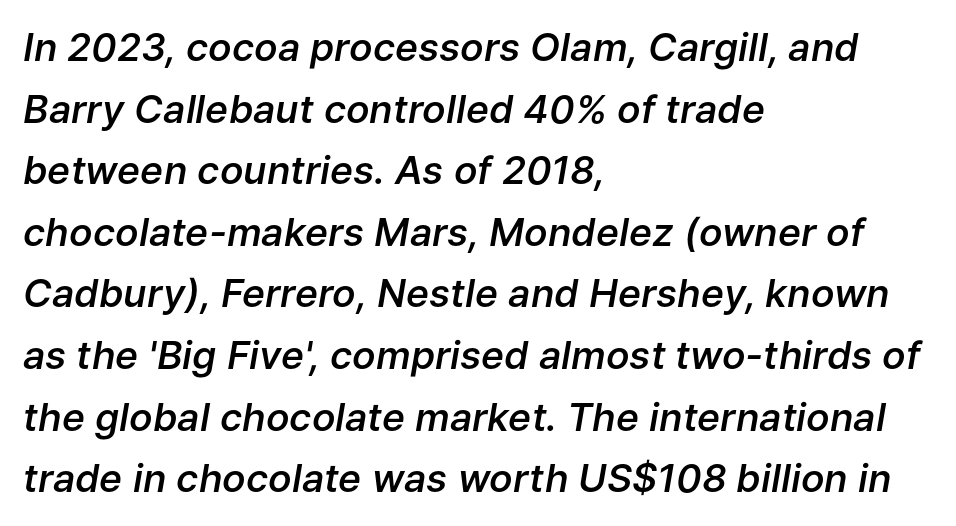
Q: Is the text bold? A: Semi-bold.
Q: Is the text italic (slanted)? A: Yes, it leans right by about 9 degrees.
Q: Is the text underlined? A: No.
Q: How is the paragraph aligned? A: Left-aligned.
Q: Is the spacing between letters normal or unusually wide? A: Normal.
Q: Is the spacing between lines tight, normal or loose? A: Normal.
Q: Width (condensed, normal, or wide)? A: Normal.
Q: Stroke contrast? A: Low.
Q: x-height? A: Medium.
Q: Monospaced? A: No.
